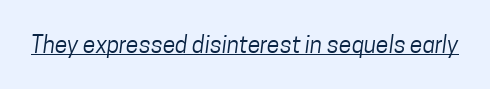
Compared with a typical body face, this is equally light or lighter still. The passage shown has conventional tracking throughout. The string is rendered with underlining switched on.
